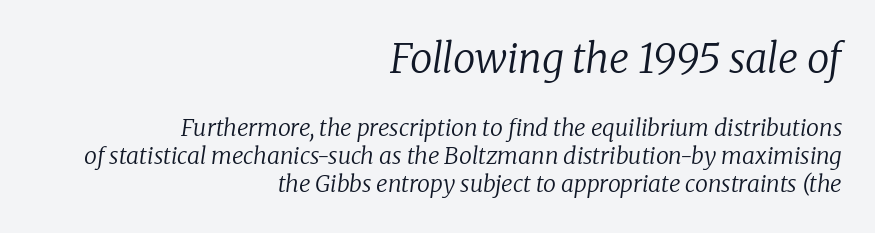
The image shows 40 px regular-weight serif type, italic (leaning right); set right-aligned, line spacing 1.21x, normal letter spacing, not underlined; the first (top) block is 1.74x larger; low stroke contrast and a medium x-height.
